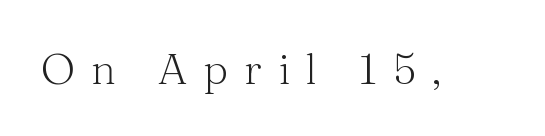
The image shows 43 px light serif type, upright; set unusually wide letter spacing (+0.37 em), not underlined; medium stroke contrast and a medium x-height.
